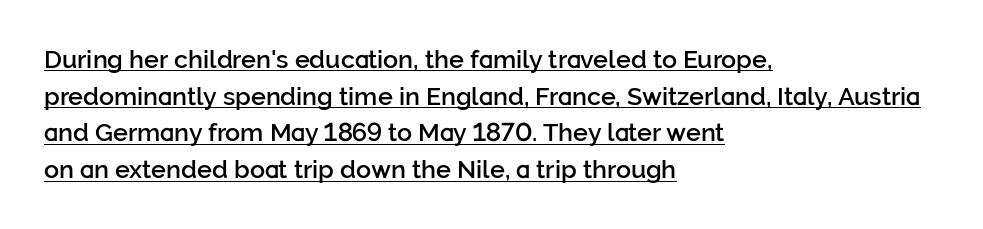
{"italic": "no", "bold": "semi", "underline": "yes", "align": "left", "line_spacing": "normal", "line_spacing_ratio": 1.47, "letter_spacing": "normal", "letter_spacing_em": 0.0, "glyph_px": 25}
